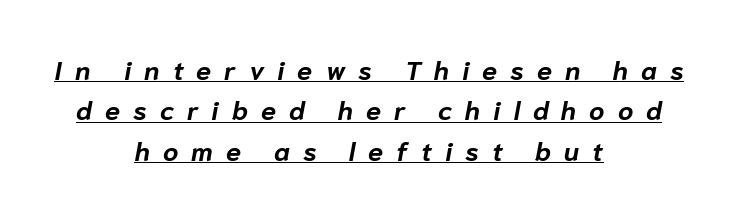
{"italic": "yes", "lean": "right", "slant_degrees": 10, "bold": "yes", "underline": "yes", "align": "center", "line_spacing": "normal", "line_spacing_ratio": 1.5, "letter_spacing": "wide", "letter_spacing_em": 0.48, "glyph_px": 27}
